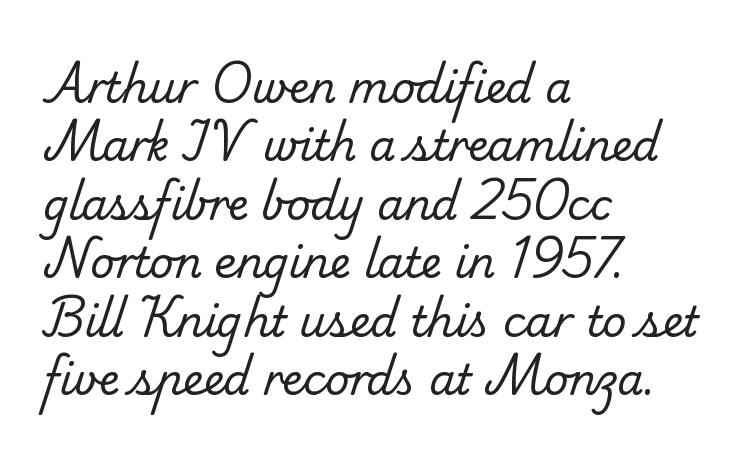
{"serif": "yes", "bold": "no", "weight": "regular", "width": "normal", "stroke_contrast": "low", "x_height": "small", "monospaced": "no", "underline": "no", "align": "left", "line_spacing": "normal", "line_spacing_ratio": 1.39, "letter_spacing": "normal", "letter_spacing_em": 0.0, "glyph_px": 42}
